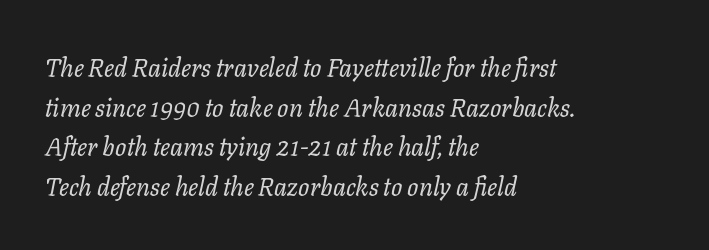
{"italic": "yes", "lean": "right", "slant_degrees": 11, "bold": "no", "underline": "no", "align": "left", "line_spacing": "normal", "line_spacing_ratio": 1.59, "letter_spacing": "normal", "letter_spacing_em": 0.0, "glyph_px": 25}
